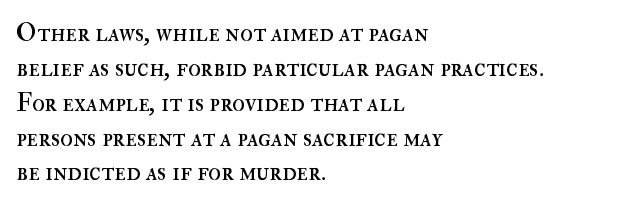
{"italic": "no", "bold": "no", "underline": "no", "align": "left", "line_spacing": "normal", "line_spacing_ratio": 1.34, "letter_spacing": "normal", "letter_spacing_em": 0.0, "glyph_px": 26}
